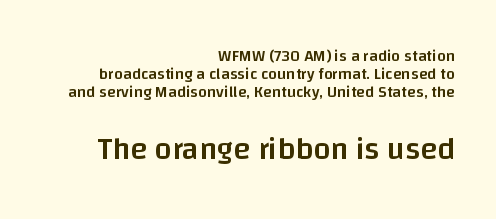
Italic? Not at all — the glyphs are vertical. Line spacing here is tight. This layout puts the modest block above and the oversized block below. Default kerning and tracking; the words read as compact shapes. Character widths vary here, with narrow letters taking less room than wide ones. Unmarked baselines from the first word to the last.
